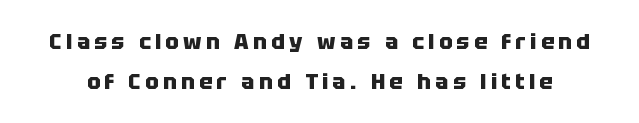
Rendered with straight, roman letterforms. Emphasis by weight is at full strength: bold. The letterforms stand isolated, each surrounded by extra space. Type without underlining.
